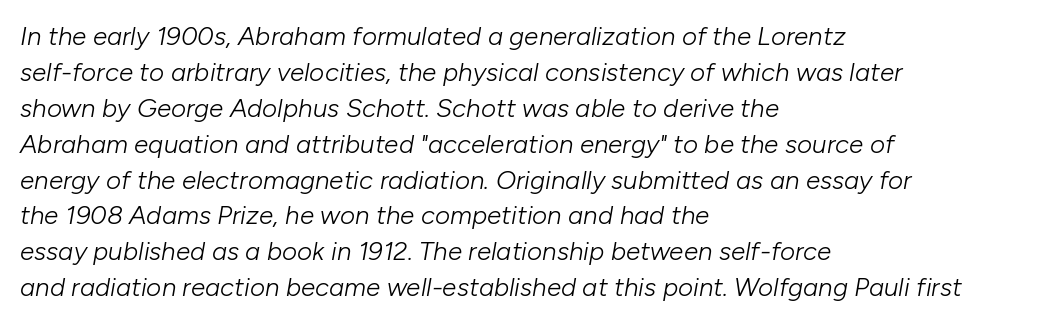
It's the slanting kind of type. No heavy texture on the line: the type isn't bold. Words appear dense and cohesive because spacing is normal. This block has exactly the height ordinary leading produces. Horizontally, the lines are justified to the leading edge only. The gap between lines stays unmarked.
